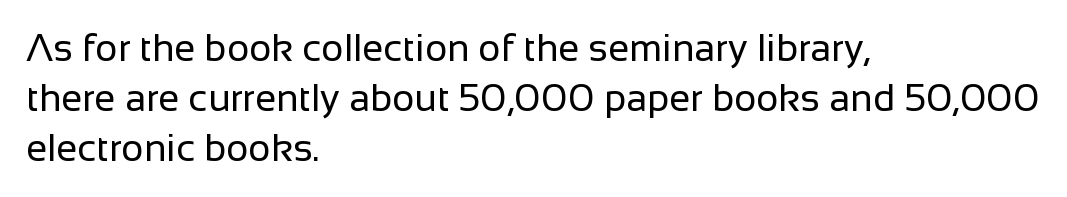
What kind of face is this? One without serifs — a sans. The typesetting does not lean heavy: it is not bold. Alignment: flush left. You could not count columns in this text — the font is proportionally spaced. Successive baselines arrive at the customary interval.
